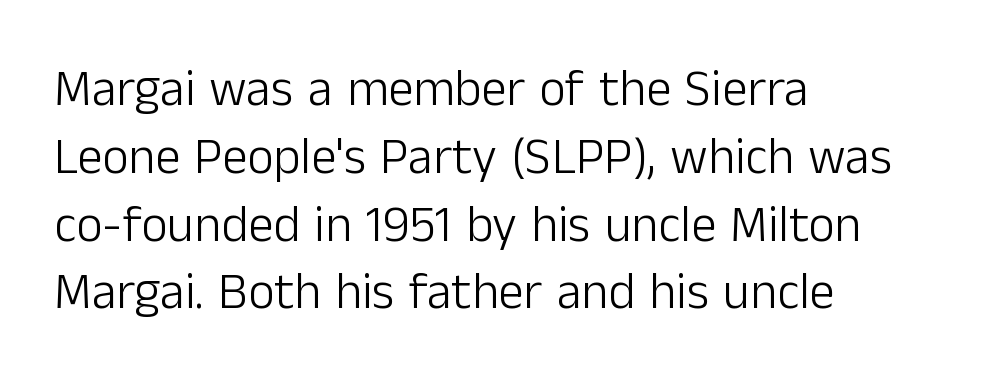
Q: Is the text bold? A: No.
Q: Is the text italic (slanted)? A: No, it is upright.
Q: Is the typeface a serif or a sans-serif typeface? A: Sans-serif.
Q: Is the text underlined? A: No.
Q: How is the paragraph aligned? A: Left-aligned.
Q: Is the spacing between letters normal or unusually wide? A: Normal.
Q: Is the spacing between lines tight, normal or loose? A: Normal.
Q: Width (condensed, normal, or wide)? A: Normal.
Q: Stroke contrast? A: Low.
Q: x-height? A: Medium.
Q: Monospaced? A: No.
